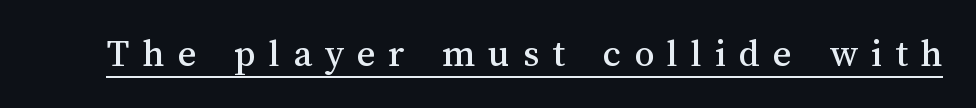
{"italic": "no", "width": "normal", "stroke_contrast": "medium", "x_height": "medium", "monospaced": "no", "underline": "yes", "letter_spacing": "wide", "letter_spacing_em": 0.32, "glyph_px": 40}
